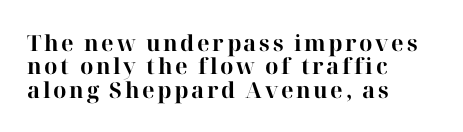
Does the weight exceed regular? Yes, all the way to bold. Tall strokes in this sample are plumb rather than angled. Descenders hang freely into open space. Horizontal alignment here is leftward, the default for most running prose. Quick note: interline space is minimal.
